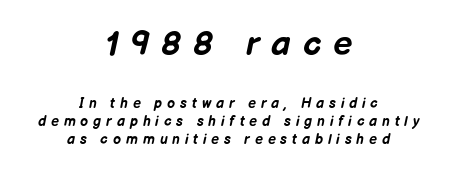
When letters slant like this, we call the style italic. The designer left line spacing at the default. Neither beginnings nor endings align; midpoints do. Looks like regular typesetting: each glyph gets only the width it needs.
